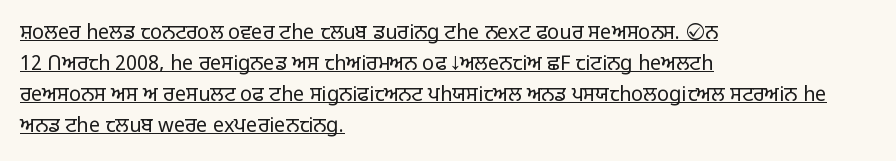
Q: Is the text bold? A: No.
Q: Is the text italic (slanted)? A: No, it is upright.
Q: Is the text underlined? A: Yes.
Q: How is the paragraph aligned? A: Left-aligned.
Q: Is the spacing between letters normal or unusually wide? A: Normal.
Q: Is the spacing between lines tight, normal or loose? A: Normal.
